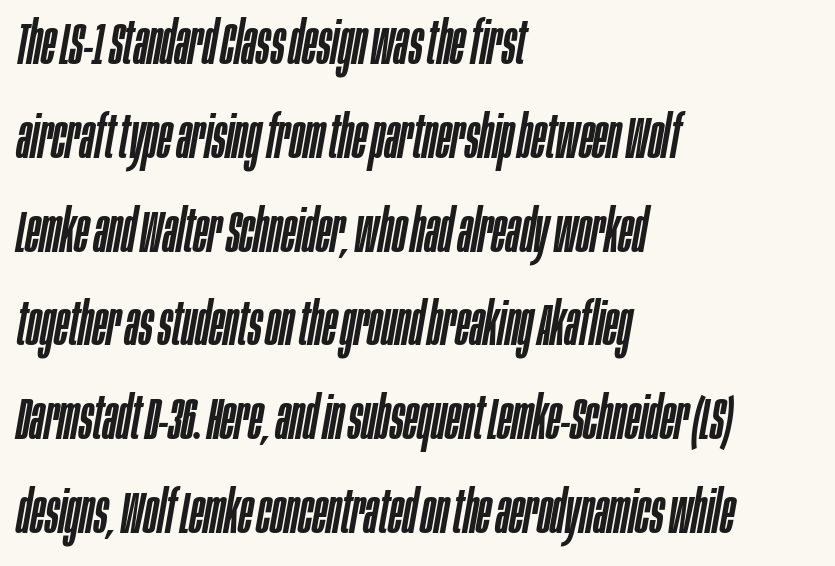
The image shows 59 px condensed type, italic (leaning right); set left-aligned, normal line spacing (1.59x), normal letter spacing, not underlined; low stroke contrast and a large x-height.
